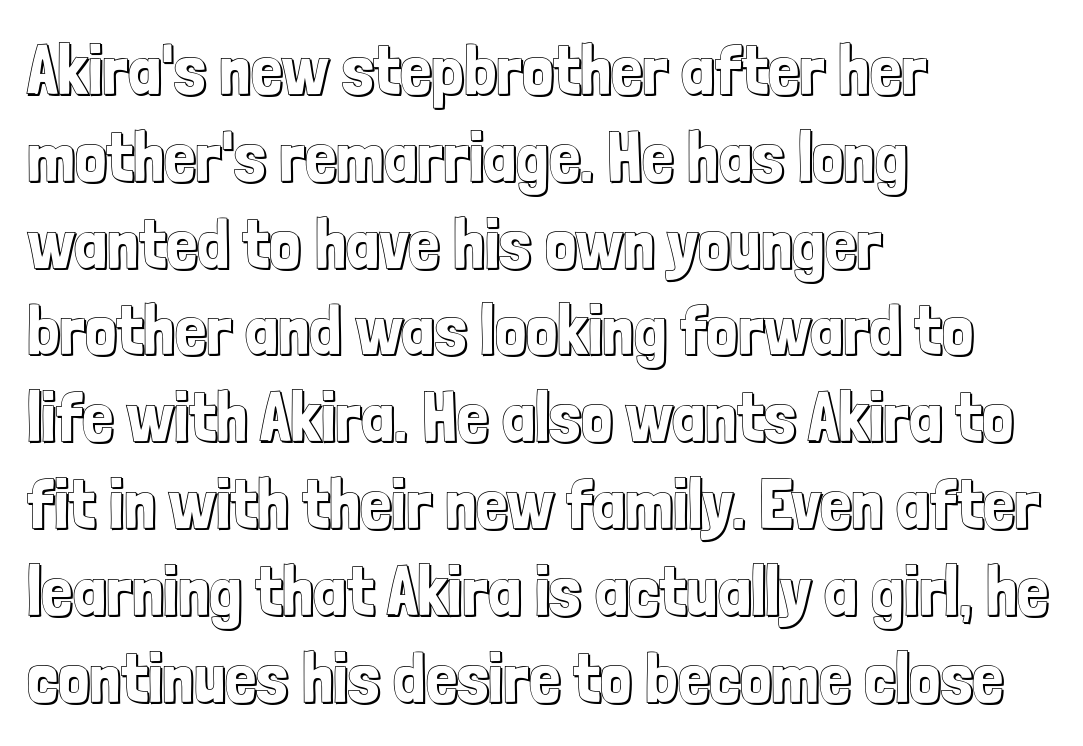
The image shows 70 px condensed type, upright; set left-aligned, line spacing 1.24x, normal letter spacing, not underlined; a medium x-height.
